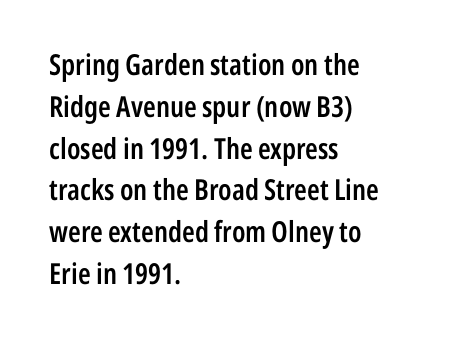
In terms of posture, this sample is upright. The letters advance in unequal steps, a hallmark of proportional type. The text block is weighted toward the left margin, trailing off unevenly rightward. Bare-footed words on every line. On the weight axis this lands at semibold, roughly 600. Compared with typical body copy, the letter spacing here is the same.
